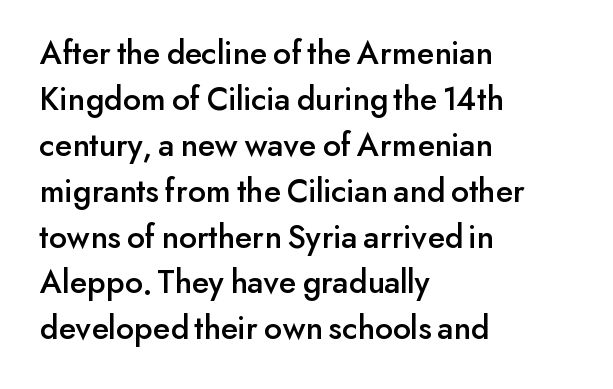
The image shows 34 px sans-serif type, upright; set left-aligned, normal line spacing (1.35x), normal letter spacing, not underlined; low stroke contrast and a small x-height.
